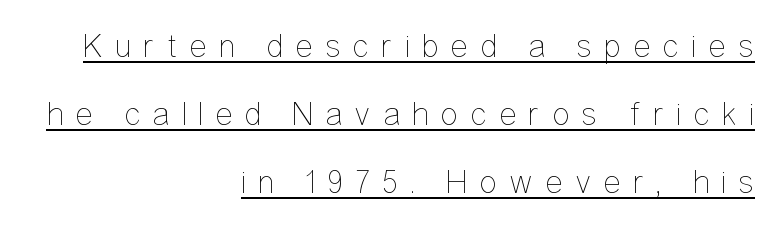
These lines are set flush right with a ragged left edge. Is there much room between lines? Yes — plenty of vertical air separates them. Do the characters align in a grid? No, the font is proportional. This rendering widens character spacing well past its baseline value. Underlined type. This is not heavy type; no bold has been used.
